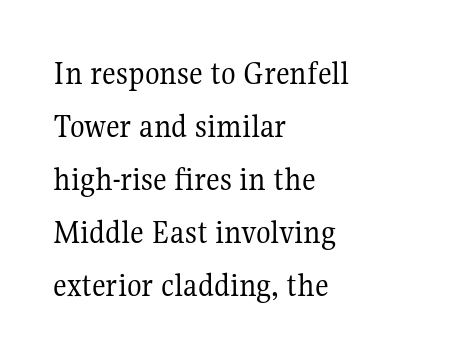
Q: Is the text bold? A: No.
Q: Is the text italic (slanted)? A: No, it is upright.
Q: Is the typeface a serif or a sans-serif typeface? A: Serif.
Q: Is the text underlined? A: No.
Q: How is the paragraph aligned? A: Left-aligned.
Q: Is the spacing between letters normal or unusually wide? A: Normal.
Q: Is the spacing between lines tight, normal or loose? A: Normal.
Q: Width (condensed, normal, or wide)? A: Normal.
Q: Stroke contrast? A: Medium.
Q: x-height? A: Medium.
Q: Monospaced? A: No.
